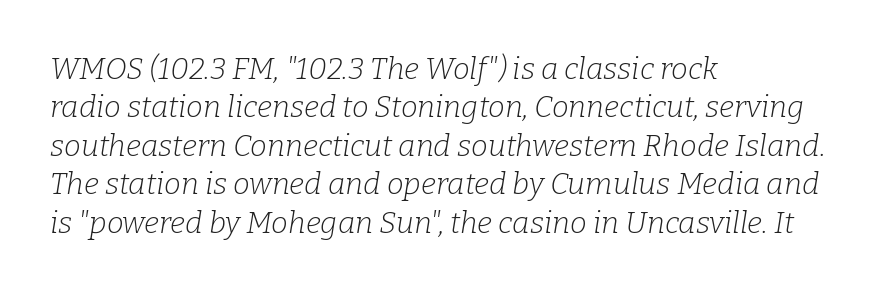
The image shows 30 px light serif type, italic (leaning right); set left-aligned, normal line spacing (1.28x), normal letter spacing, not underlined; low stroke contrast and a medium x-height.
